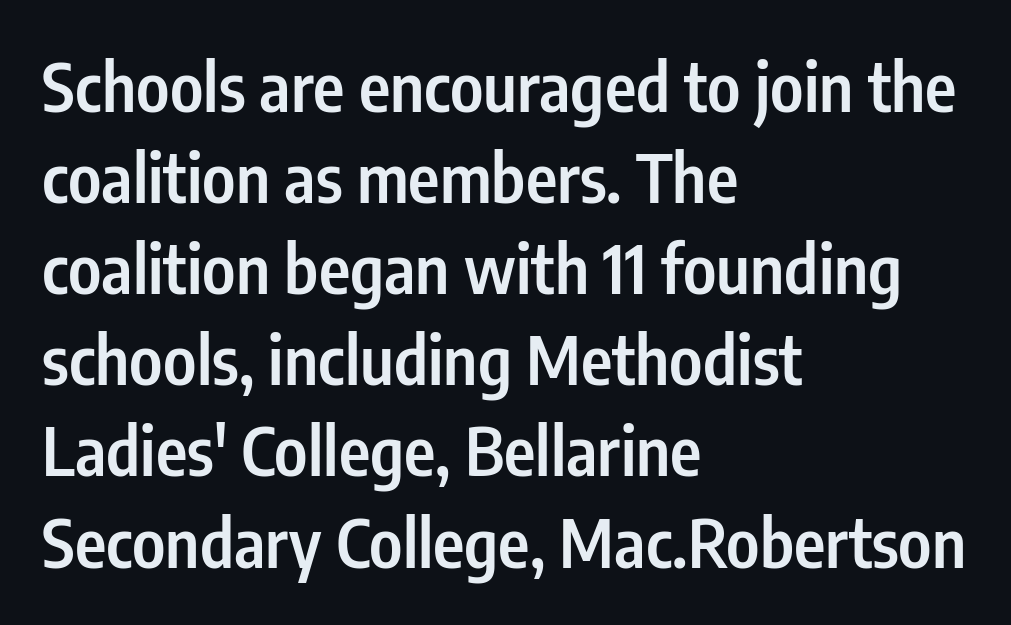
Q: Is the text bold? A: Semi-bold.
Q: Is the text italic (slanted)? A: No, it is upright.
Q: Is the typeface a serif or a sans-serif typeface? A: Sans-serif.
Q: Is the text underlined? A: No.
Q: How is the paragraph aligned? A: Left-aligned.
Q: Is the spacing between letters normal or unusually wide? A: Normal.
Q: Is the spacing between lines tight, normal or loose? A: Normal.
Q: Width (condensed, normal, or wide)? A: Condensed.
Q: Stroke contrast? A: Low.
Q: x-height? A: Medium.
Q: Monospaced? A: No.
